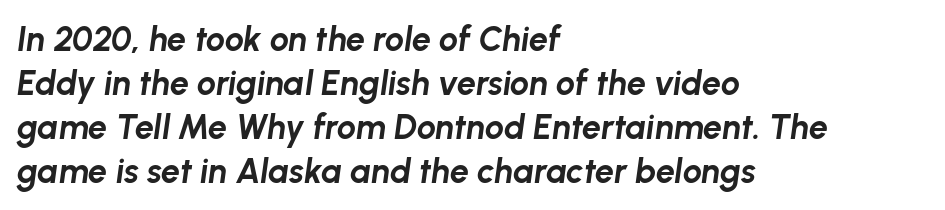
Anything drawn beneath the words? Only blank space. The type is set solid horizontally, with unmodified tracking. A typesetter would call this leading conventional body-copy spacing. These lines stack with their left ends in a neat column. Posture: slanted.
